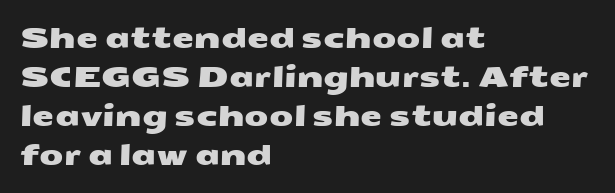
Compared with typical body copy, the letter spacing here is the same. The leading is moderate, giving the passage an even texture. This sample uses a sans-serif face. Do the characters align in a grid? No, the font is proportional.
